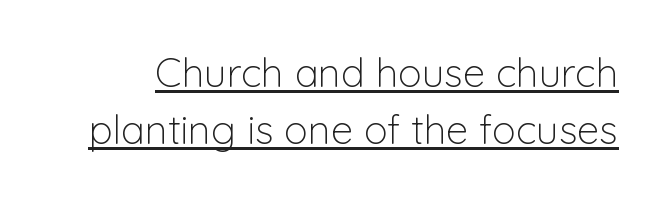
{"serif": "no", "italic": "no", "bold": "no", "weight": "light", "width": "normal", "stroke_contrast": "low", "x_height": "medium", "monospaced": "no", "underline": "yes", "line_spacing": "normal", "line_spacing_ratio": 1.42, "letter_spacing": "normal", "letter_spacing_em": 0.0, "glyph_px": 40}
